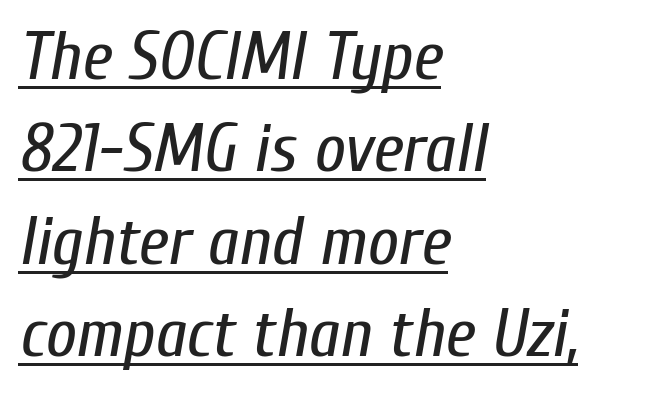
{"italic": "yes", "lean": "right", "slant_degrees": 10, "bold": "no", "weight": "regular", "width": "condensed", "stroke_contrast": "low", "x_height": "medium", "monospaced": "no", "underline": "yes", "align": "left", "line_spacing": "normal", "line_spacing_ratio": 1.36, "letter_spacing": "normal", "letter_spacing_em": 0.0, "glyph_px": 68}
